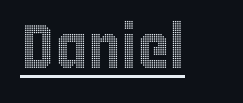
When letters stand straight like this, we call the style roman or upright. Is this a fixed-width face? No — the glyphs have proportional, varying widths. Inter-character spacing is left at the font's built-in metrics. In designer terms, the underline attribute is active on this setting.
